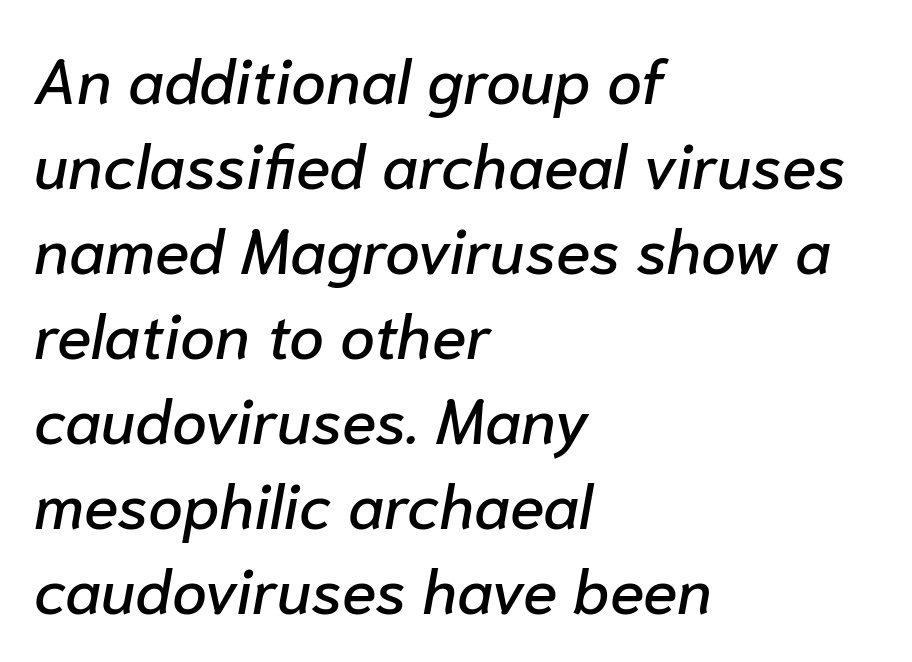
The image shows 63 px text type, italic (leaning right); set left-aligned, normal line spacing (1.35x), normal letter spacing, not underlined; low stroke contrast and a medium x-height.
